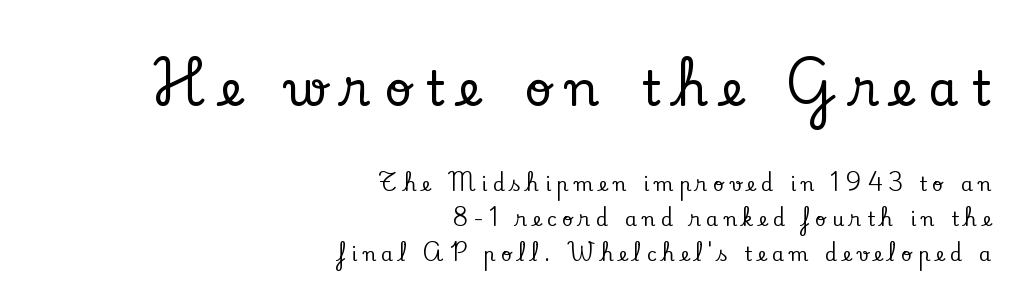
{"serif": "yes", "italic": "no", "width": "normal", "stroke_contrast": "low", "x_height": "small", "monospaced": "no", "underline": "no", "align": "right", "line_spacing_ratio": 1.84, "letter_spacing": "wide", "letter_spacing_em": 0.3, "larger_block": "first", "size_ratio": 2.53, "glyph_px": 48}
